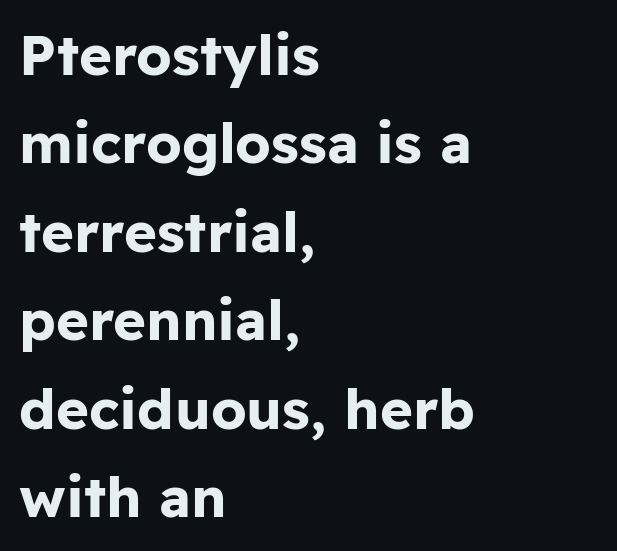
{"serif": "no", "italic": "no", "bold": "yes", "weight": "bold", "width": "normal", "stroke_contrast": "low", "x_height": "medium", "monospaced": "no", "underline": "no", "align": "left", "line_spacing": "normal", "line_spacing_ratio": 1.58, "letter_spacing": "normal", "letter_spacing_em": 0.0, "glyph_px": 56}
